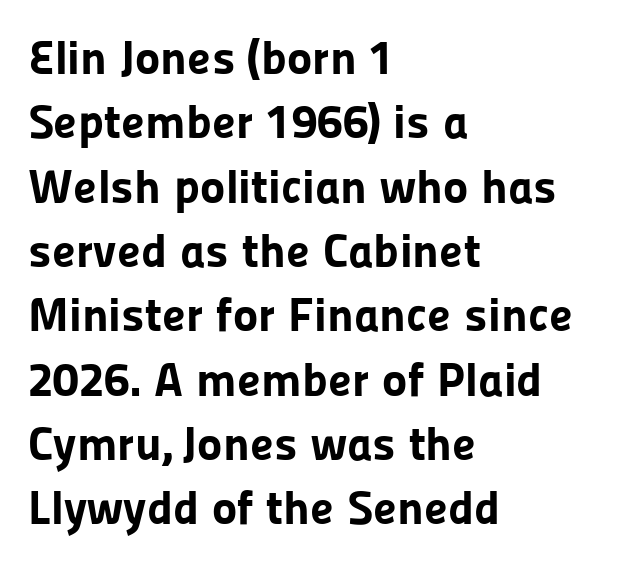
The image shows 48 px bold sans-serif type, upright; set left-aligned, normal line spacing (1.34x), normal letter spacing, not underlined; low stroke contrast and a medium x-height.
